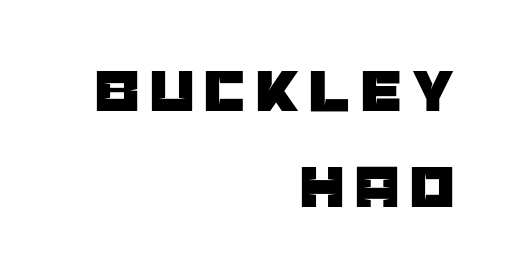
The image shows 63 px sans-serif type, upright; set right-aligned, normal line spacing (1.52x), not underlined; low stroke contrast and a large x-height.
